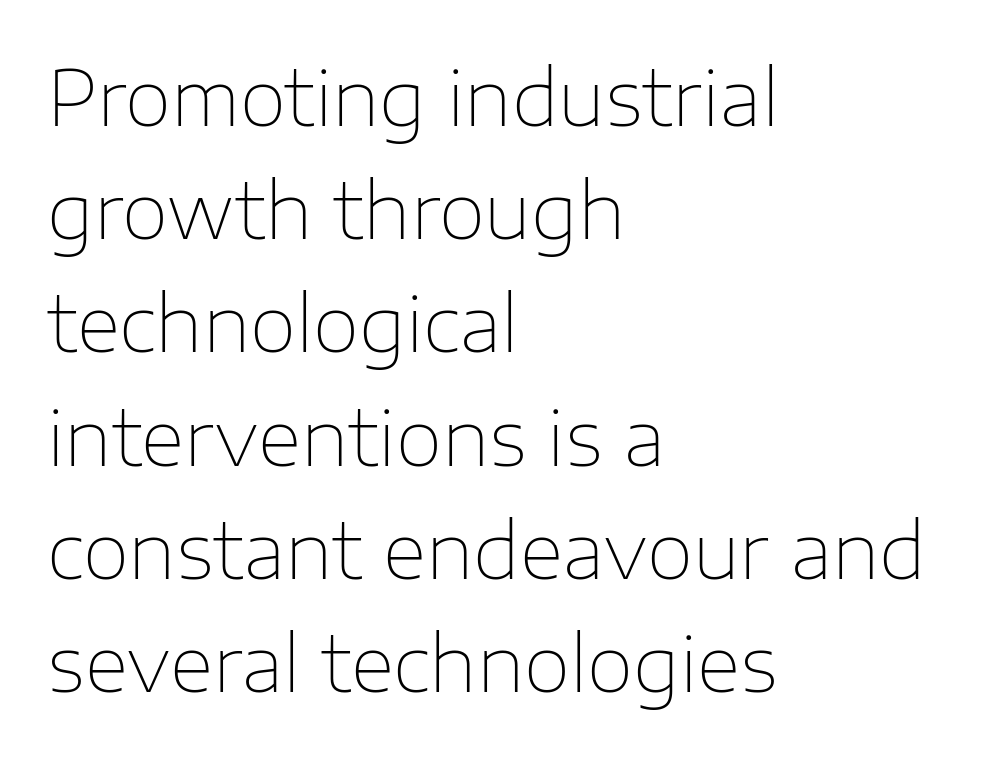
Regarding leading, the lines here are spaced in the standard way. The font family rendered here belongs to the sans-serif group. Standard letterfit; no display-style spreading of the glyphs. The typesetting does not lean heavy: it is not bold. These lines are rendered in a variable-pitch font.
